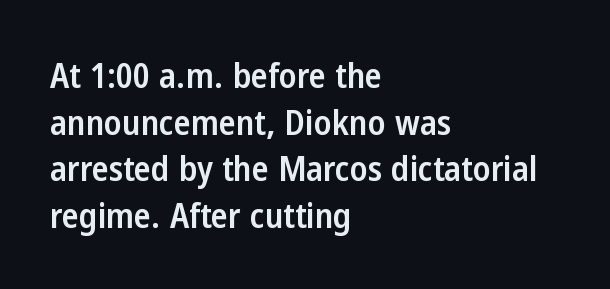
What kind of face is this? One without serifs — a sans. Which margin do the lines hug? The left one — the right edge is uneven. How are the letters spaced? Ordinarily, with no added tracking. No italicization has been applied; the sample stays upright. The passage shown stacks its lines at a standard gap.
